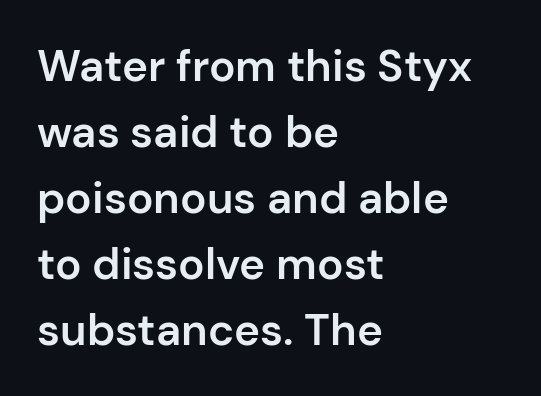
{"serif": "no", "italic": "no", "bold": "semi", "weight": "semibold", "width": "normal", "stroke_contrast": "low", "x_height": "medium", "monospaced": "no", "underline": "no", "align": "left", "line_spacing": "normal", "line_spacing_ratio": 1.5, "letter_spacing": "normal", "letter_spacing_em": 0.0, "glyph_px": 44}
